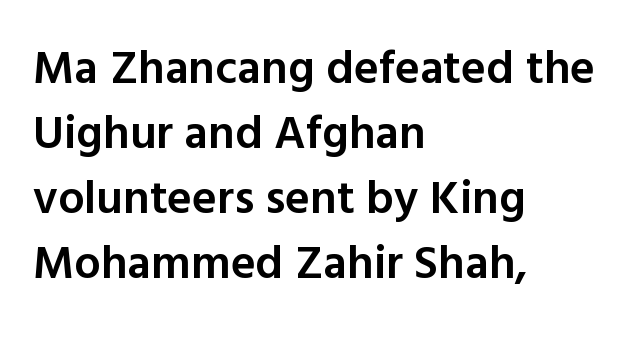
The image shows 47 px semibold sans-serif type, upright; set left-aligned, normal line spacing (1.38x), normal letter spacing, not underlined; a medium x-height.
